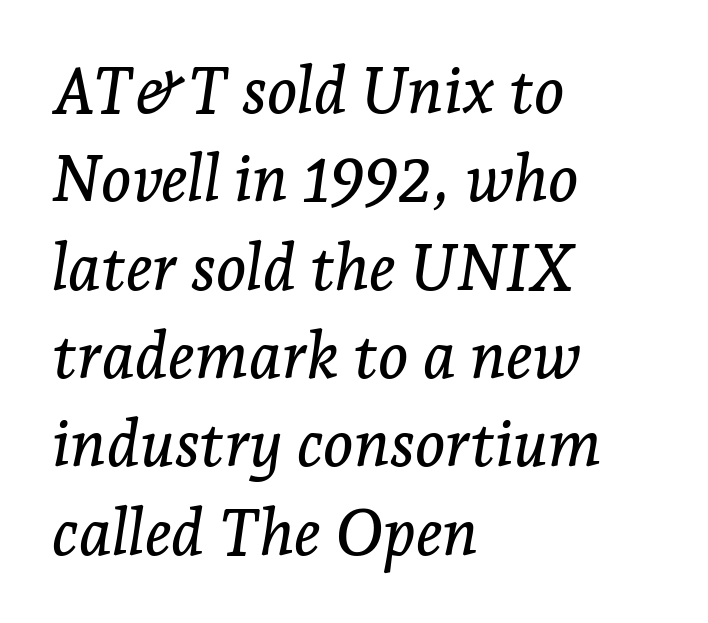
{"serif": "yes", "italic": "yes", "lean": "right", "slant_degrees": 7, "width": "normal", "stroke_contrast": "low", "x_height": "medium", "monospaced": "no", "underline": "no", "align": "left", "line_spacing": "normal", "line_spacing_ratio": 1.38, "letter_spacing": "normal", "letter_spacing_em": 0.0, "glyph_px": 64}
